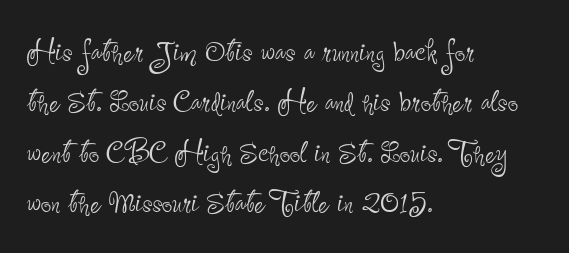
The image shows 37 px thin, condensed sans-serif type; set left-aligned, normal line spacing (1.36x), normal letter spacing, not underlined; low stroke contrast and a small x-height.
